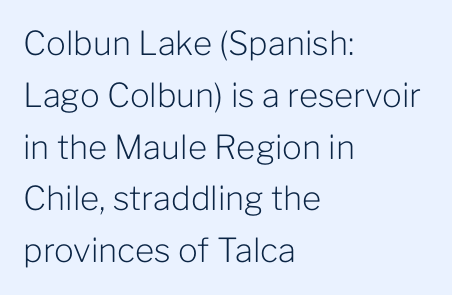
{"serif": "no", "italic": "no", "bold": "no", "weight": "light", "width": "normal", "stroke_contrast": "low", "x_height": "medium", "monospaced": "no", "underline": "no", "align": "left", "line_spacing": "normal", "line_spacing_ratio": 1.57, "letter_spacing": "normal", "letter_spacing_em": 0.0, "glyph_px": 33}
